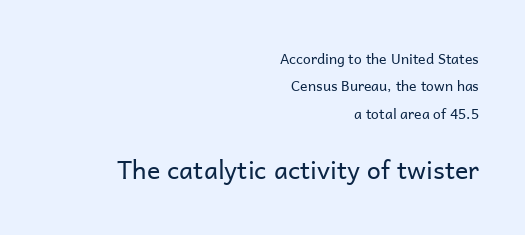
Q: Is the text bold? A: No.
Q: Is the text italic (slanted)? A: No, it is upright.
Q: Is the text underlined? A: No.
Q: How is the paragraph aligned? A: Right-aligned.
Q: Is the spacing between letters normal or unusually wide? A: Normal.
Q: Is the spacing between lines tight, normal or loose? A: Loose.
Q: Which block of text is set in a larger size, the first (top) or the second (bottom)? A: The second (bottom) one.
